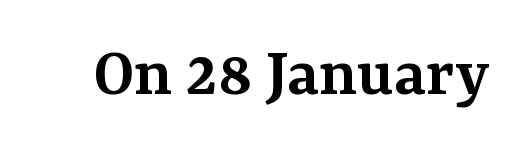
The image shows 71 px semibold serif type, upright; set normal letter spacing, not underlined; medium stroke contrast and a medium x-height.
